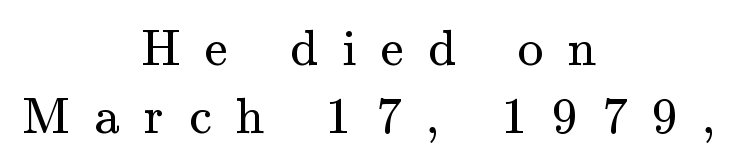
{"serif": "yes", "italic": "no", "bold": "no", "weight": "regular", "width": "normal", "stroke_contrast": "medium", "x_height": "small", "monospaced": "no", "underline": "no", "align": "center", "line_spacing": "normal", "line_spacing_ratio": 1.33, "letter_spacing": "wide", "letter_spacing_em": 0.48, "glyph_px": 51}
